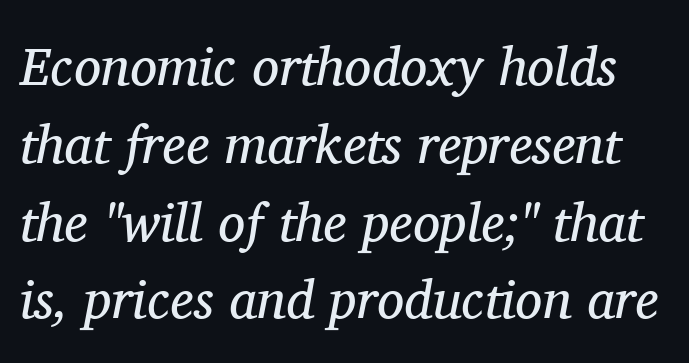
Q: Is the text bold? A: No.
Q: Is the text italic (slanted)? A: Yes, it leans right by about 11 degrees.
Q: Is the typeface a serif or a sans-serif typeface? A: Serif.
Q: Is the text underlined? A: No.
Q: Is the spacing between letters normal or unusually wide? A: Normal.
Q: Is the spacing between lines tight, normal or loose? A: Normal.
Q: Width (condensed, normal, or wide)? A: Normal.
Q: Stroke contrast? A: Medium.
Q: x-height? A: Medium.
Q: Monospaced? A: No.
